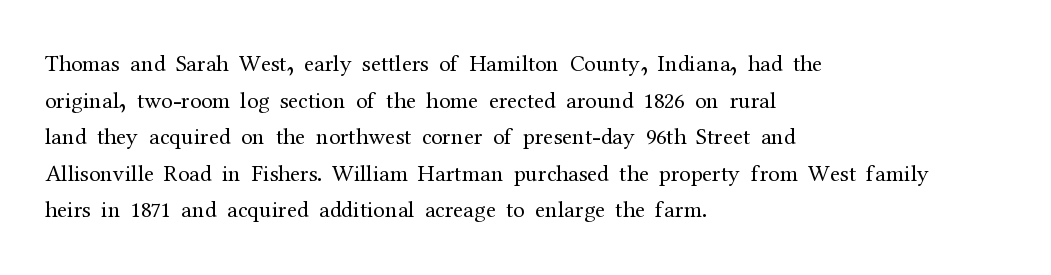
The image shows 23 px text type, upright; set left-aligned, normal line spacing (1.59x), normal letter spacing, not underlined.
